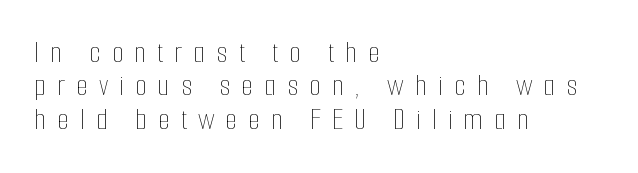
{"italic": "no", "bold": "no", "weight": "thin", "width": "condensed", "stroke_contrast": "low", "x_height": "medium", "monospaced": "no", "underline": "no", "align": "left", "line_spacing": "tight", "line_spacing_ratio": 1.08, "letter_spacing": "wide", "letter_spacing_em": 0.35, "glyph_px": 31}
